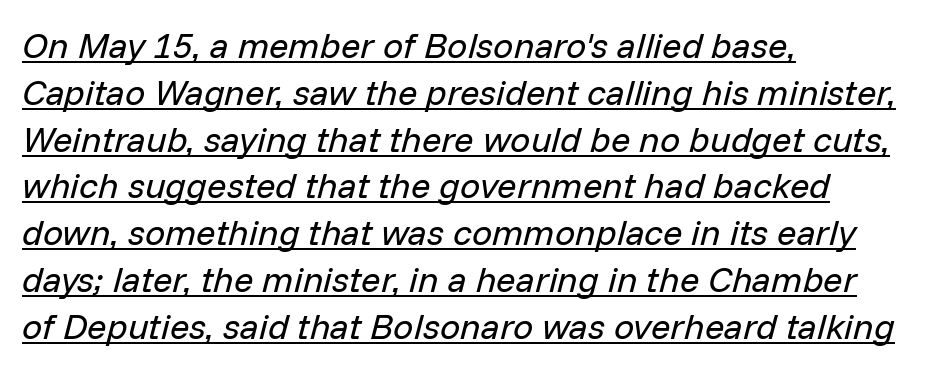
The image shows 36 px regular-weight type, italic (leaning right); set left-aligned, normal line spacing (1.3x), normal letter spacing, underlined; low stroke contrast and a medium x-height.
